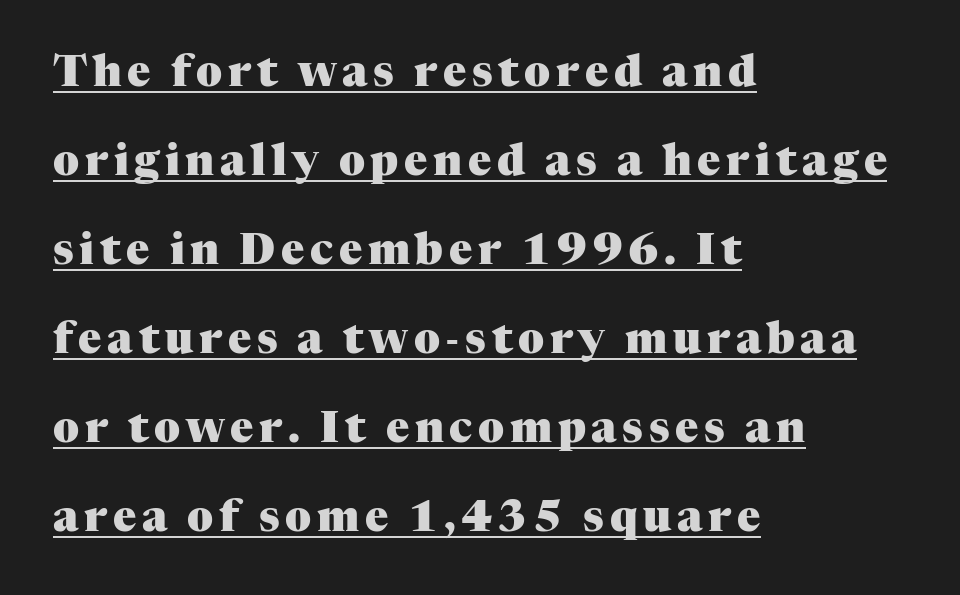
{"serif": "yes", "italic": "no", "bold": "yes", "weight": "heavy", "width": "normal", "stroke_contrast": "medium", "x_height": "medium", "monospaced": "no", "underline": "yes", "align": "left", "line_spacing": "loose", "line_spacing_ratio": 2.07, "glyph_px": 43}
